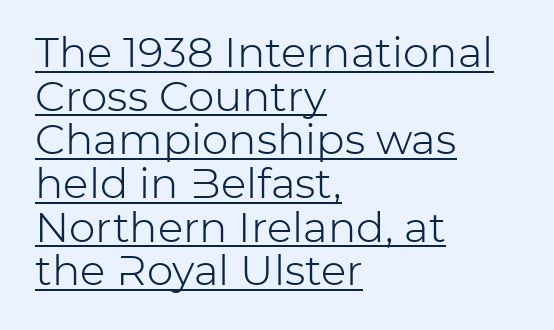
Q: Is the text bold? A: No.
Q: Is the text italic (slanted)? A: No, it is upright.
Q: Is the typeface a serif or a sans-serif typeface? A: Sans-serif.
Q: Is the text underlined? A: Yes.
Q: How is the paragraph aligned? A: Left-aligned.
Q: Is the spacing between letters normal or unusually wide? A: Normal.
Q: Is the spacing between lines tight, normal or loose? A: Tight.
Q: Width (condensed, normal, or wide)? A: Normal.
Q: Stroke contrast? A: Low.
Q: x-height? A: Medium.
Q: Monospaced? A: No.
